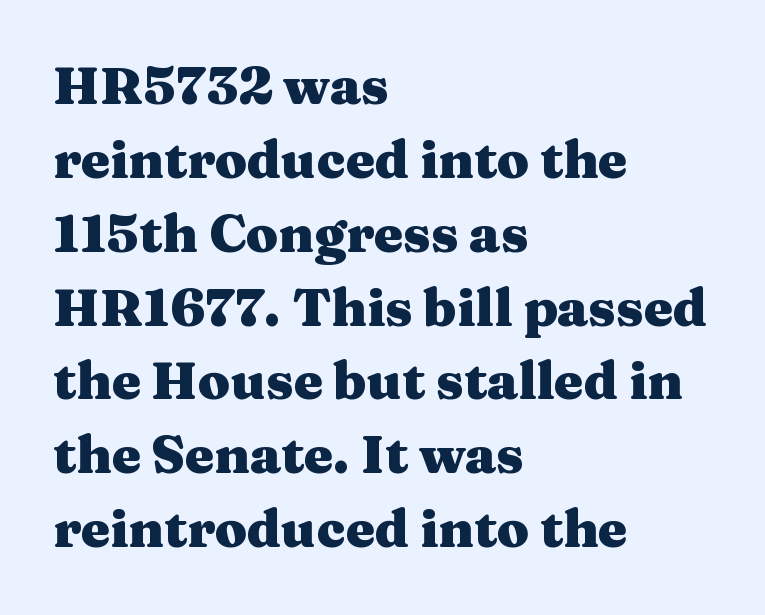
Q: Is the text bold? A: Yes.
Q: Is the text italic (slanted)? A: No, it is upright.
Q: Is the typeface a serif or a sans-serif typeface? A: Serif.
Q: Is the text underlined? A: No.
Q: How is the paragraph aligned? A: Left-aligned.
Q: Is the spacing between letters normal or unusually wide? A: Normal.
Q: Is the spacing between lines tight, normal or loose? A: Normal.
Q: Width (condensed, normal, or wide)? A: Wide.
Q: Stroke contrast? A: Medium.
Q: x-height? A: Medium.
Q: Monospaced? A: No.
